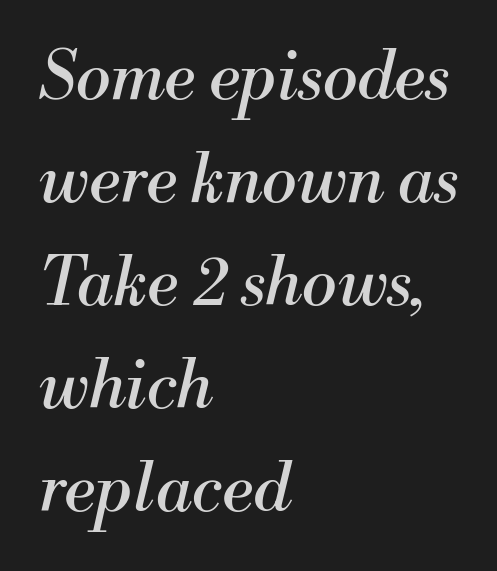
The image shows 66 px regular-weight serif type, italic (leaning right); set left-aligned, normal line spacing (1.56x), normal letter spacing, not underlined; medium stroke contrast and a small x-height.
